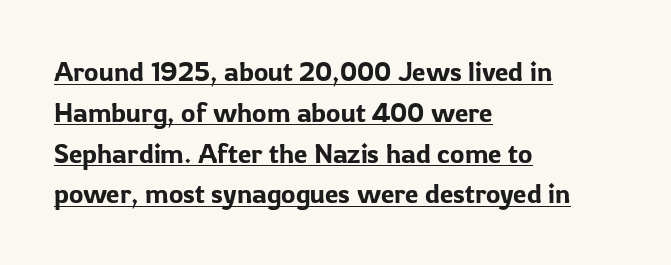
Q: Is the text italic (slanted)? A: No, it is upright.
Q: Is the text underlined? A: Yes.
Q: How is the paragraph aligned? A: Left-aligned.
Q: Is the spacing between letters normal or unusually wide? A: Normal.
Q: Is the spacing between lines tight, normal or loose? A: Normal.
